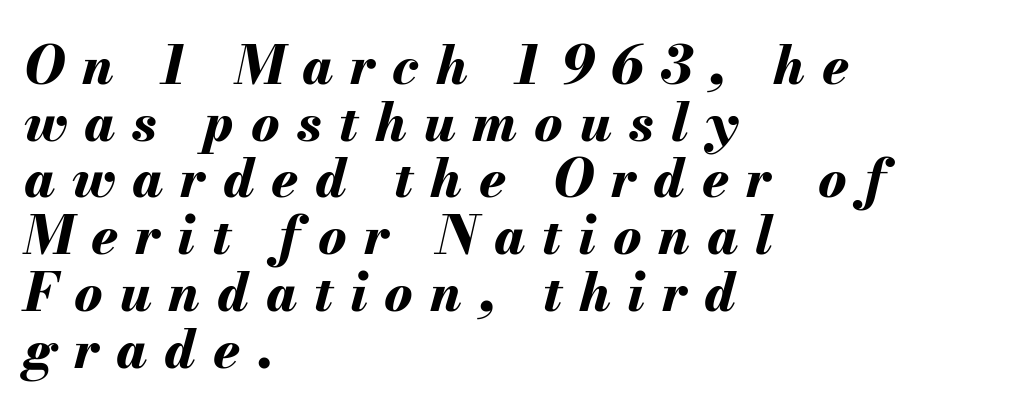
Q: Is the text bold? A: Yes.
Q: Is the text italic (slanted)? A: Yes, it leans right by about 13 degrees.
Q: Is the text underlined? A: No.
Q: How is the paragraph aligned? A: Left-aligned.
Q: Is the spacing between letters normal or unusually wide? A: Unusually wide.
Q: Is the spacing between lines tight, normal or loose? A: Tight.
Q: Width (condensed, normal, or wide)? A: Normal.
Q: Stroke contrast? A: Medium.
Q: x-height? A: Small.
Q: Monospaced? A: No.
